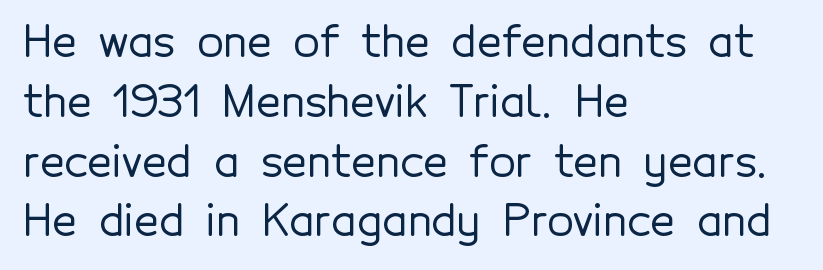
The image shows 43 px sans-serif type, upright; set left-aligned, normal line spacing (1.39x), normal letter spacing, not underlined; a medium x-height.
